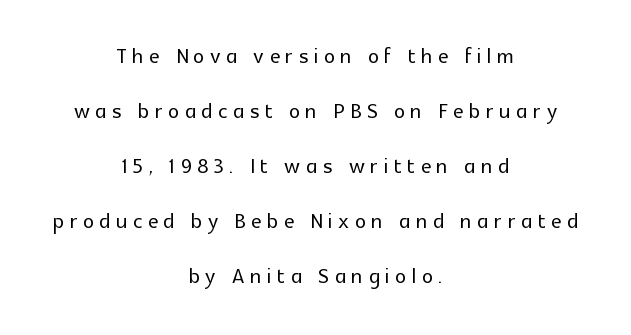
Does extra space separate the letters? Yes, quite a lot of it. It's the straight-up-and-down kind of type. Typeset on center — no edge is straight. This rendering features lettering with no underline. Look at the bottom of the vertical strokes: they stop flat, with no serifs.
